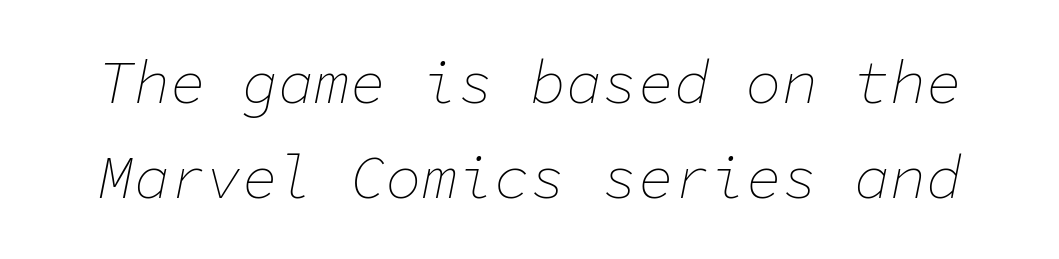
Think of a typewriter: that constant character pitch is what you see here. The cut favours lightness, reaching ordinary text weight at its darkest. Words appear dense and cohesive because spacing is normal. The space beneath each line is pristine and unruled. When letters slant like this, we call the style italic.
